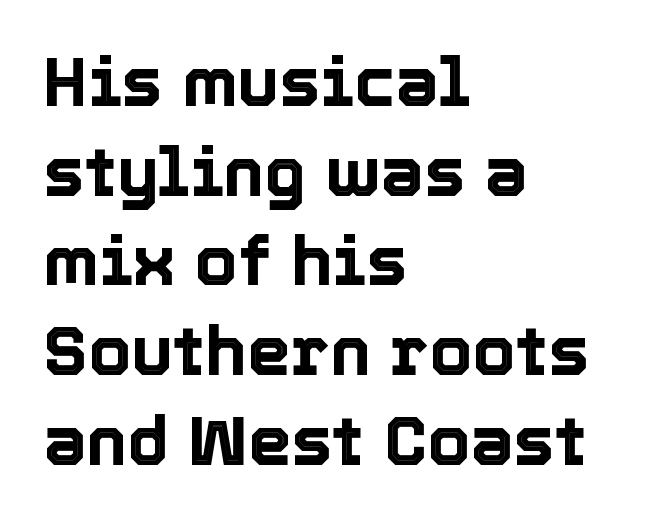
Check under the words: just untouched page. The paragraph has a hard left edge and a soft right edge. If you measured baseline to baseline, you'd find a middling distance. Do the characters align in a grid? No, the font is proportional. The type is set solid horizontally, with unmodified tracking. Notice how the stems are strictly vertical — no italics here.
